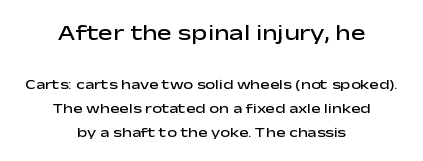
Q: Is the text bold? A: Semi-bold.
Q: Is the text italic (slanted)? A: No, it is upright.
Q: Is the text underlined? A: No.
Q: How is the paragraph aligned? A: Centered.
Q: Is the spacing between letters normal or unusually wide? A: Normal.
Q: Which block of text is set in a larger size, the first (top) or the second (bottom)? A: The first (top) one.
